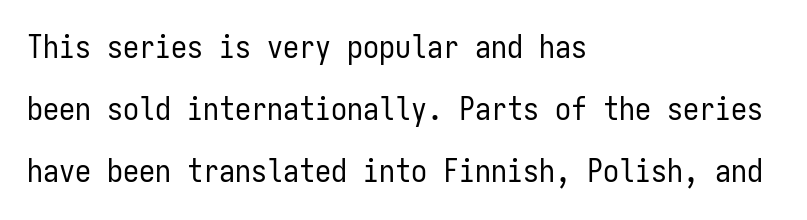
Each new line begins a long way beneath the previous one. Unbolded letterforms with no extra heft. Looks like terminal output: every glyph gets an equal slot. These lines were composed using upright roman letters.
